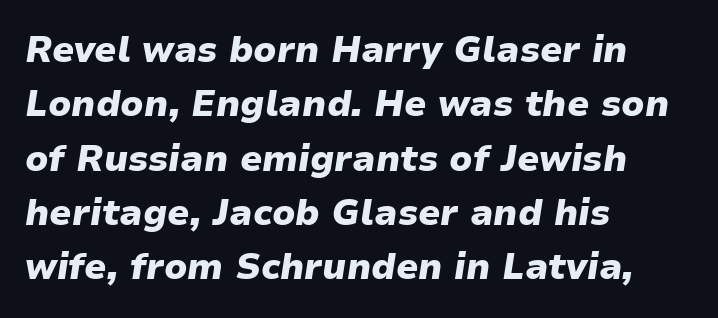
The image shows 36 px heavy type, italic (leaning right); set left-aligned, normal line spacing (1.51x), normal letter spacing, not underlined; low stroke contrast and a medium x-height.
